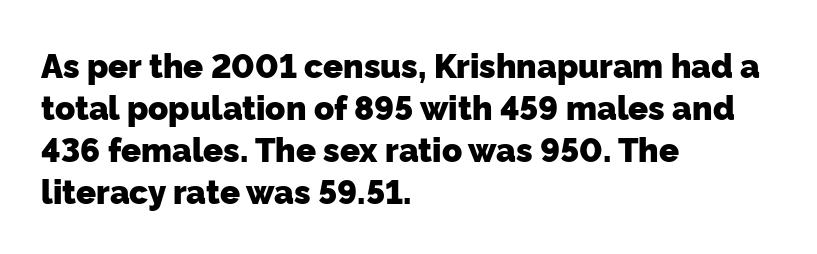
Unmarked baselines from the first word to the last. Character widths vary here, with narrow letters taking less room than wide ones. The characters look thick and weighty, a clear bold. Which margin do the lines hug? The left one — the right edge is uneven.
